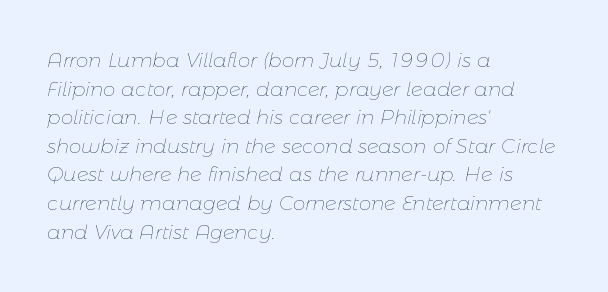
Q: Is the text bold? A: No.
Q: Is the text italic (slanted)? A: Yes, it leans right by about 11 degrees.
Q: Is the text underlined? A: No.
Q: How is the paragraph aligned? A: Left-aligned.
Q: Is the spacing between letters normal or unusually wide? A: Normal.
Q: Is the spacing between lines tight, normal or loose? A: Normal.
